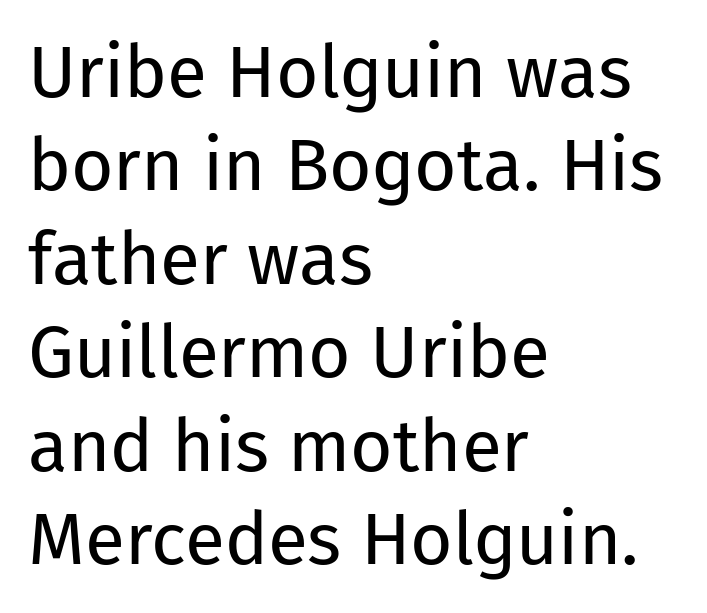
Q: Is the text bold? A: No.
Q: Is the text italic (slanted)? A: No, it is upright.
Q: Is the typeface a serif or a sans-serif typeface? A: Sans-serif.
Q: Is the text underlined? A: No.
Q: How is the paragraph aligned? A: Left-aligned.
Q: Is the spacing between letters normal or unusually wide? A: Normal.
Q: Is the spacing between lines tight, normal or loose? A: Normal.
Q: Width (condensed, normal, or wide)? A: Normal.
Q: Stroke contrast? A: Low.
Q: x-height? A: Medium.
Q: Monospaced? A: No.
